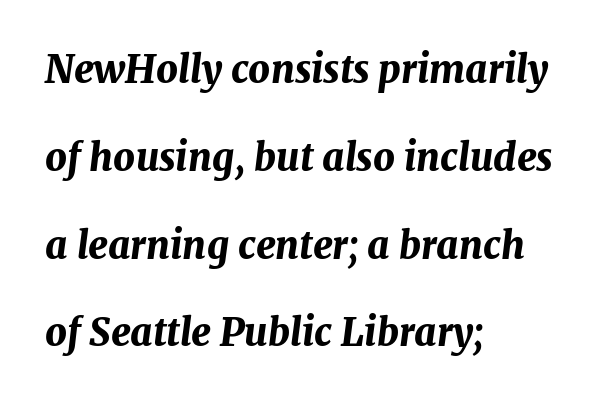
The specimen omits any rule beneath the text block's lines. The letterforms sit shoulder to shoulder at normal distance. The rendering uses a large line-height, opening up the rows. The rendering anchors every line to the left-hand side. These lines are rendered in a variable-pitch font. Designer's note — italics engaged.
